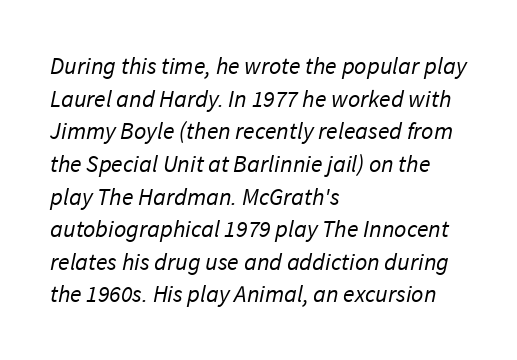
Q: Is the text bold? A: No.
Q: Is the text underlined? A: No.
Q: How is the paragraph aligned? A: Left-aligned.
Q: Is the spacing between letters normal or unusually wide? A: Normal.
Q: Is the spacing between lines tight, normal or loose? A: Normal.
